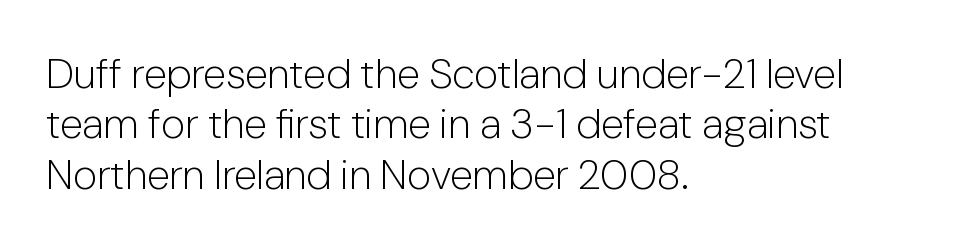
{"serif": "no", "italic": "no", "bold": "no", "weight": "light", "width": "normal", "stroke_contrast": "low", "x_height": "medium", "monospaced": "no", "underline": "no", "align": "left", "line_spacing_ratio": 1.2, "letter_spacing": "normal", "letter_spacing_em": 0.0, "glyph_px": 42}
